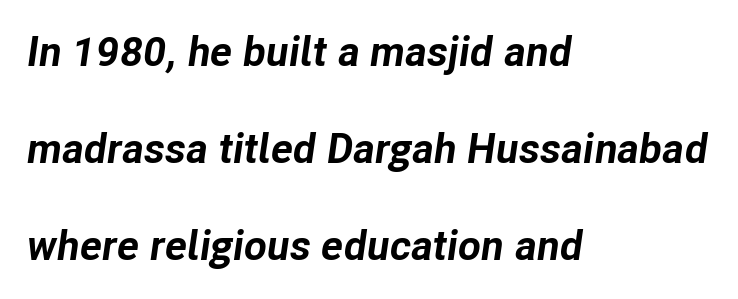
The image shows 42 px bold type, italic (leaning right); set left-aligned, loose line spacing (2.31x), normal letter spacing, not underlined; low stroke contrast and a medium x-height.
